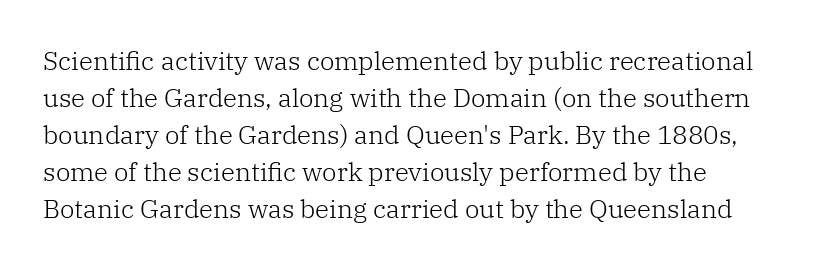
{"italic": "no", "bold": "no", "underline": "no", "line_spacing": "normal", "line_spacing_ratio": 1.42, "letter_spacing": "normal", "letter_spacing_em": 0.0, "glyph_px": 26}
